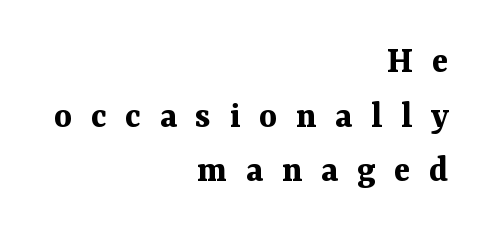
Descenders are the only things crossing below the line. The rendering anchors every line to the right-hand side. This sample has the flowing, uneven cadence of proportional lettering. How heavy is the stroke? Heavy — this is a bold. Glyph-to-glyph distance is far greater than everyday printed text.
